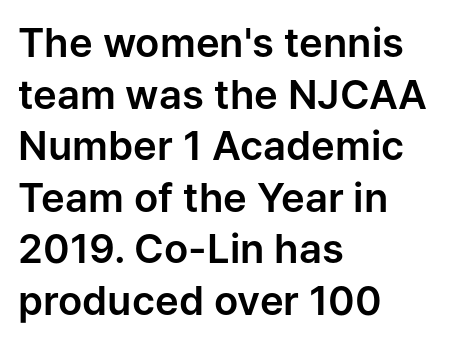
This rendering uses left alignment, leaving the right contour irregular. Standard letterfit; no display-style spreading of the glyphs. Do the letters lean? They stand straight. Nope, no serifs anywhere on these letters. Do the characters align in a grid? No, the font is proportional. Vertical spacing — default.
